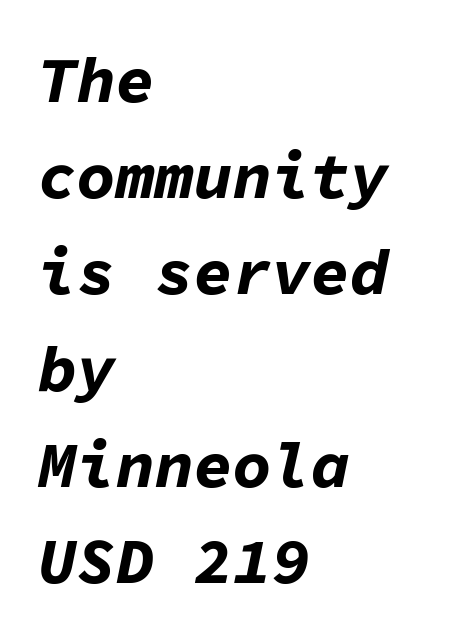
Q: Is the text bold? A: Yes.
Q: Is the text italic (slanted)? A: Yes, it leans right by about 11 degrees.
Q: Is the text underlined? A: No.
Q: How is the paragraph aligned? A: Left-aligned.
Q: Is the spacing between letters normal or unusually wide? A: Normal.
Q: Is the spacing between lines tight, normal or loose? A: Normal.
Q: Width (condensed, normal, or wide)? A: Normal.
Q: Stroke contrast? A: Low.
Q: x-height? A: Medium.
Q: Monospaced? A: Yes.
